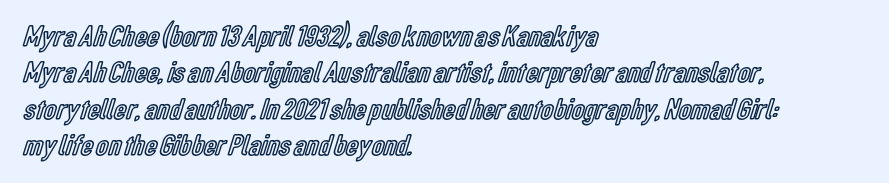
The letterforms sit shoulder to shoulder at normal distance. Alignment: flush left. Here the designer chose a conventional face with non-uniform glyph widths. Each row of text sits above clean, open space.
